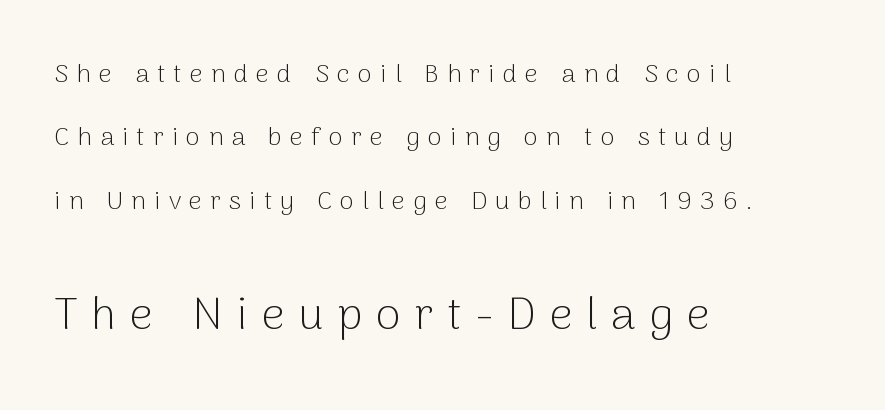
You can tell it's not italic because the verticals are truly vertical. Any mark beneath the type? The region is blank. Horizontally, the lines are justified to the leading edge only. Check where the strokes stop: nothing finishes them off — pure sans.
